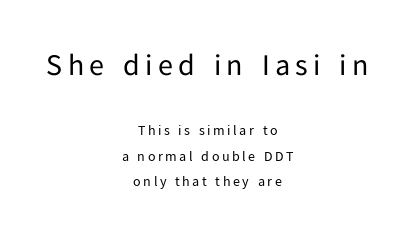
The image shows 30 px regular-weight sans-serif type, upright; set centered, line spacing 1.83x, not underlined; the first (top) block is 2.14x larger; low stroke contrast and a medium x-height.
